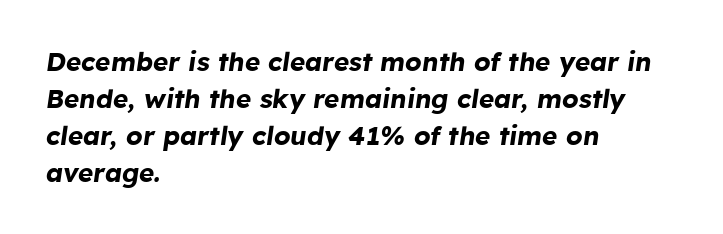
The image shows 26 px bold type, italic (leaning right); set left-aligned, normal line spacing (1.42x), normal letter spacing, not underlined.
